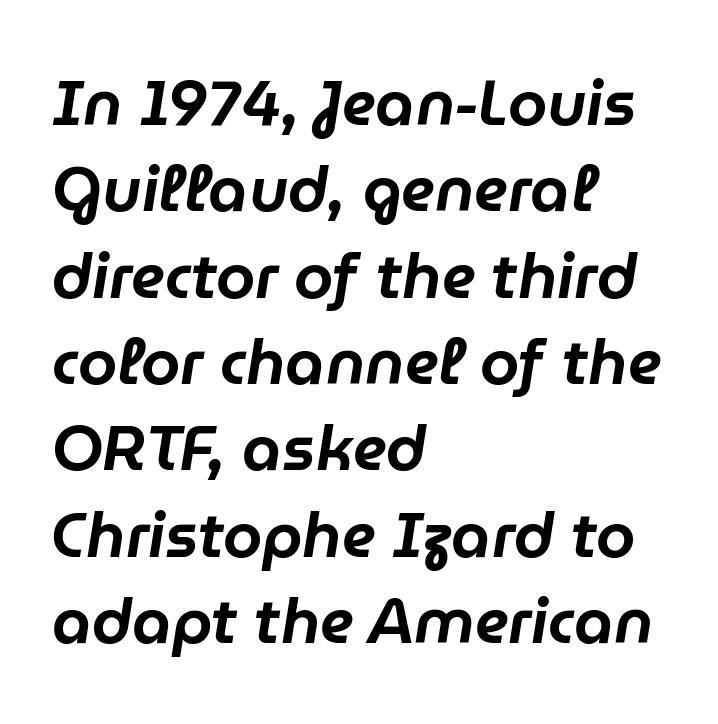
Q: Is the text italic (slanted)? A: Yes, it leans right by about 9 degrees.
Q: Is the text underlined? A: No.
Q: How is the paragraph aligned? A: Left-aligned.
Q: Is the spacing between letters normal or unusually wide? A: Normal.
Q: Is the spacing between lines tight, normal or loose? A: Normal.
Q: Width (condensed, normal, or wide)? A: Normal.
Q: Stroke contrast? A: Low.
Q: x-height? A: Medium.
Q: Monospaced? A: No.
